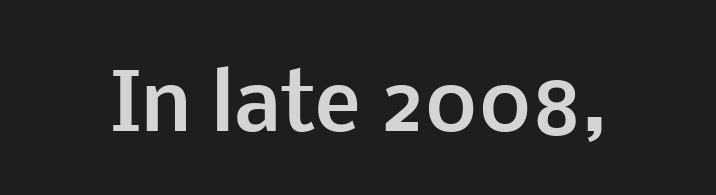
{"serif": "no", "italic": "no", "bold": "yes", "weight": "bold", "width": "normal", "stroke_contrast": "low", "x_height": "medium", "monospaced": "no", "underline": "no", "letter_spacing": "normal", "letter_spacing_em": 0.0, "glyph_px": 77}
